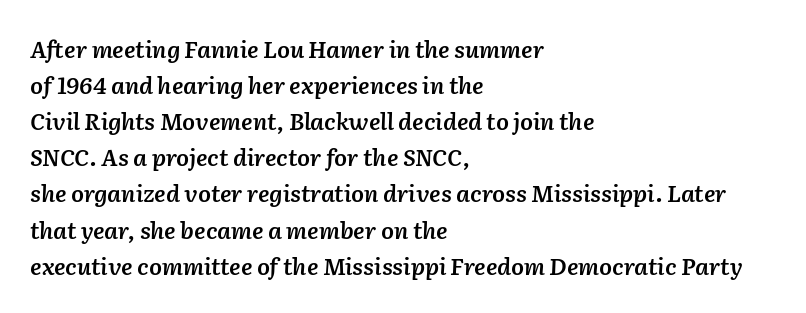
Q: Is the text bold? A: Semi-bold.
Q: Is the text italic (slanted)? A: Yes, it leans right by about 2 degrees.
Q: Is the text underlined? A: No.
Q: How is the paragraph aligned? A: Left-aligned.
Q: Is the spacing between letters normal or unusually wide? A: Normal.
Q: Is the spacing between lines tight, normal or loose? A: Normal.
